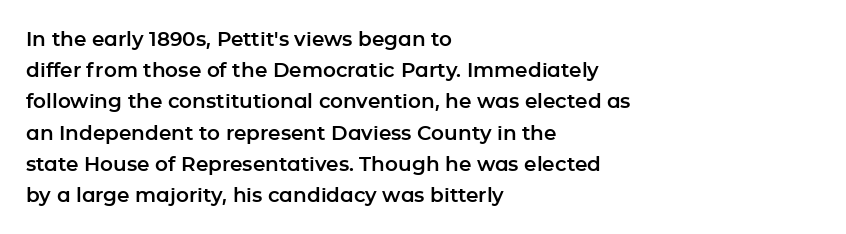
{"italic": "no", "underline": "no", "align": "left", "line_spacing": "normal", "line_spacing_ratio": 1.56, "letter_spacing": "normal", "letter_spacing_em": 0.0, "glyph_px": 20}
